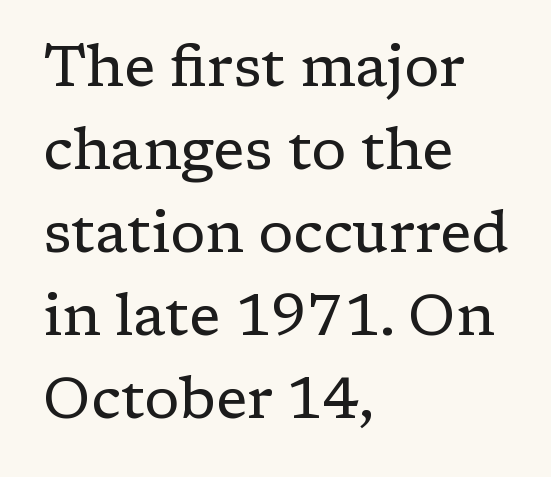
Heaviness? Minimal to ordinary, like unemphasized prose. Honestly, there is no underline to notice here at all. Leading matches the norm, producing a regular column. How are the letters spaced? Ordinarily, with no added tracking. Look at the bottom of the vertical strokes: they flare into serifs here. Do the letters lean? They stand straight.
